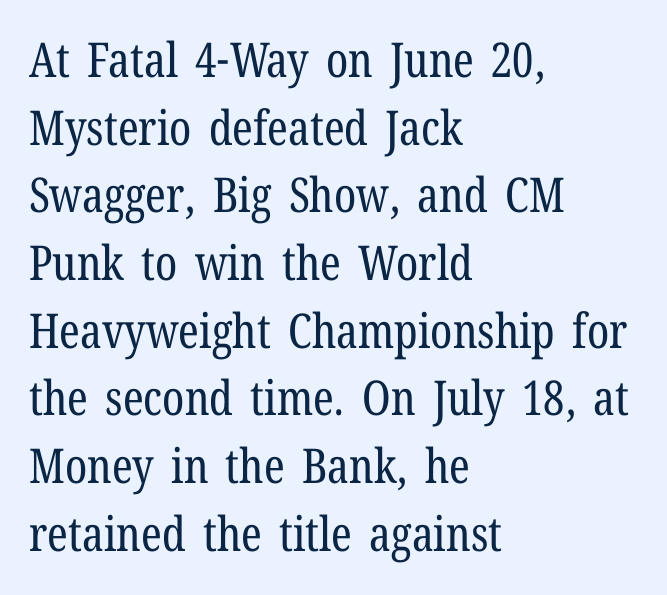
In terms of leading, this rendering sits right in the middle. Note the varied advance widths — an 'i' is clearly narrower than an 'm'. Notice how the passage keeps a crisp vertical edge on the left only. These lines keep a tight, regular rhythm from letter to letter.
